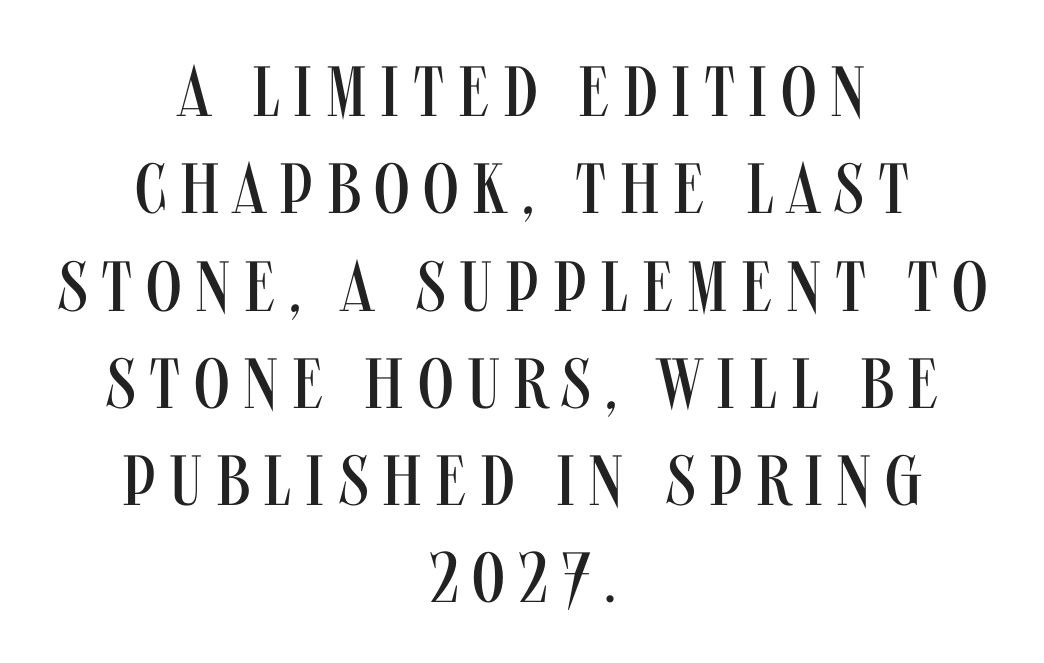
{"serif": "no", "italic": "no", "bold": "no", "weight": "regular", "width": "condensed", "stroke_contrast": "medium", "x_height": "large", "monospaced": "no", "underline": "no", "align": "center", "line_spacing": "normal", "line_spacing_ratio": 1.37, "glyph_px": 71}
